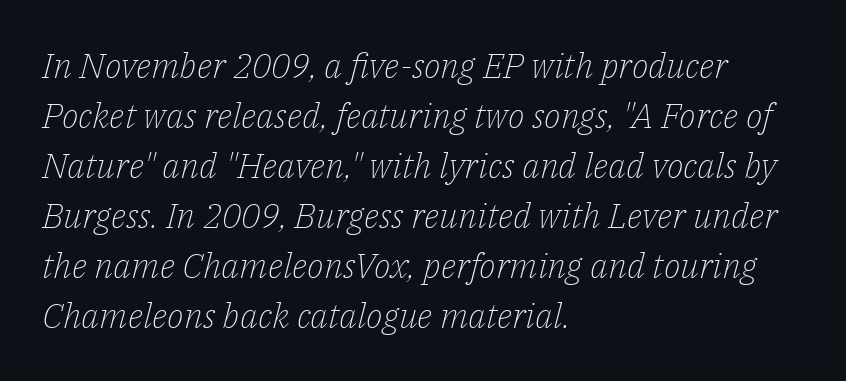
Q: Is the text bold? A: No.
Q: Is the text italic (slanted)? A: Yes, it leans right by about 14 degrees.
Q: Is the typeface a serif or a sans-serif typeface? A: Serif.
Q: Is the text underlined? A: No.
Q: How is the paragraph aligned? A: Left-aligned.
Q: Is the spacing between letters normal or unusually wide? A: Normal.
Q: Is the spacing between lines tight, normal or loose? A: Normal.
Q: Width (condensed, normal, or wide)? A: Normal.
Q: Stroke contrast? A: Low.
Q: x-height? A: Medium.
Q: Monospaced? A: No.
